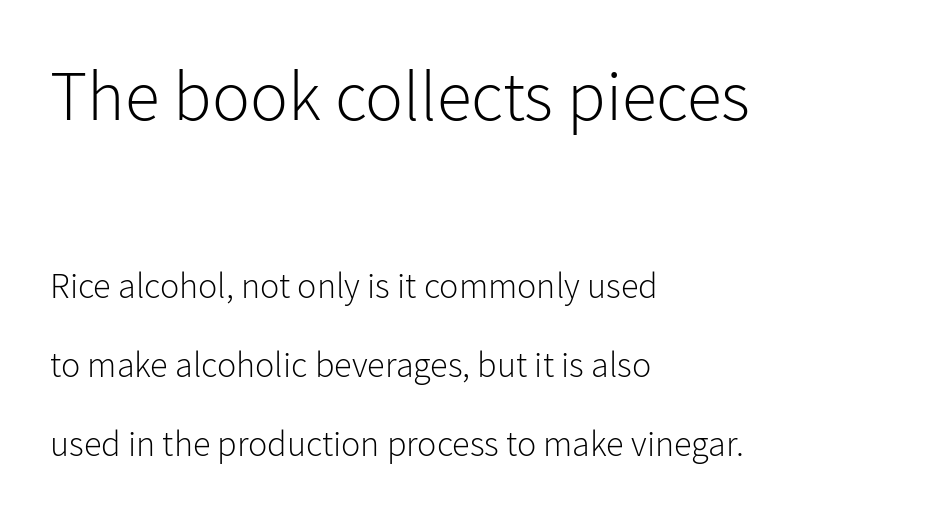
{"serif": "no", "italic": "no", "bold": "no", "weight": "light", "width": "normal", "stroke_contrast": "low", "x_height": "medium", "monospaced": "no", "underline": "no", "align": "left", "line_spacing": "loose", "line_spacing_ratio": 2.19, "letter_spacing": "normal", "letter_spacing_em": 0.0, "larger_block": "first", "size_ratio": 1.97, "glyph_px": 71}
